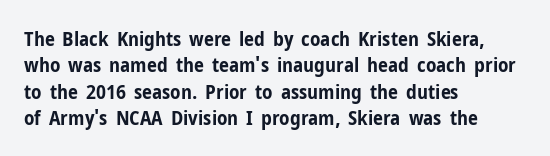
Q: Is the text bold? A: Yes.
Q: Is the text italic (slanted)? A: No, it is upright.
Q: Is the text underlined? A: No.
Q: How is the paragraph aligned? A: Left-aligned.
Q: Is the spacing between letters normal or unusually wide? A: Normal.
Q: Is the spacing between lines tight, normal or loose? A: Normal.
